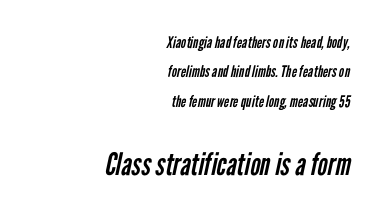
{"serif": "no", "bold": "no", "weight": "regular", "width": "condensed", "stroke_contrast": "low", "x_height": "medium", "monospaced": "no", "underline": "no", "align": "right", "line_spacing_ratio": 1.83, "letter_spacing": "normal", "letter_spacing_em": 0.0, "larger_block": "second", "size_ratio": 1.94, "glyph_px": 31}
